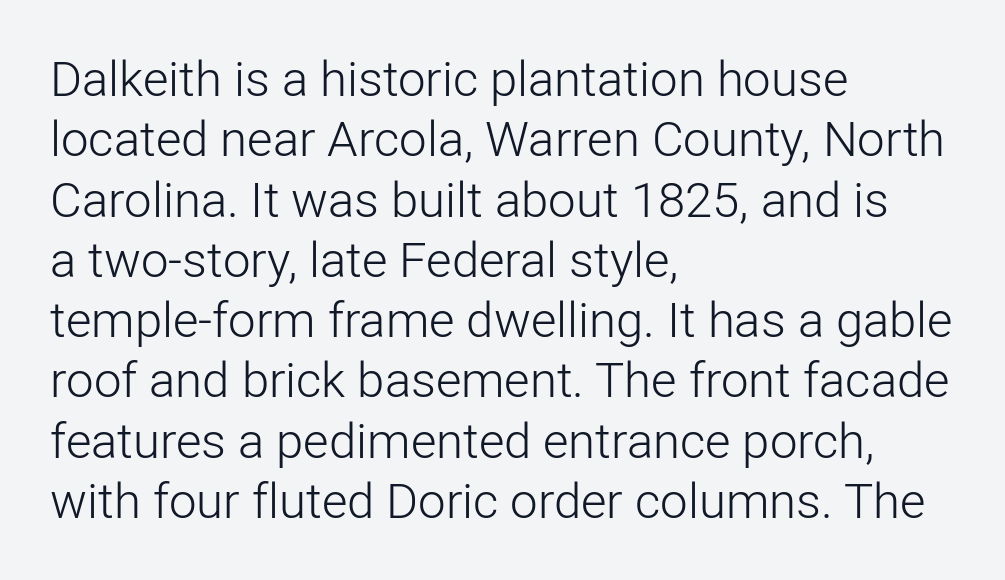
The image shows 49 px light sans-serif type, upright; set left-aligned, line spacing 1.23x, normal letter spacing, not underlined; low stroke contrast and a medium x-height.
